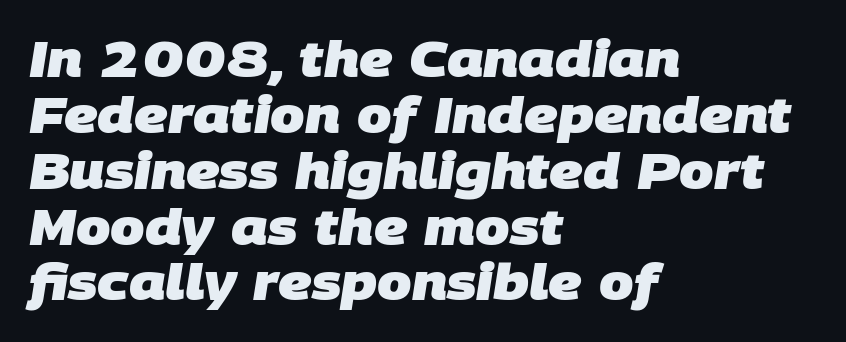
Q: Is the text bold? A: Yes.
Q: Is the typeface a serif or a sans-serif typeface? A: Sans-serif.
Q: Is the text underlined? A: No.
Q: How is the paragraph aligned? A: Left-aligned.
Q: Is the spacing between letters normal or unusually wide? A: Normal.
Q: Is the spacing between lines tight, normal or loose? A: Tight.
Q: Width (condensed, normal, or wide)? A: Normal.
Q: Stroke contrast? A: Low.
Q: x-height? A: Large.
Q: Monospaced? A: No.
